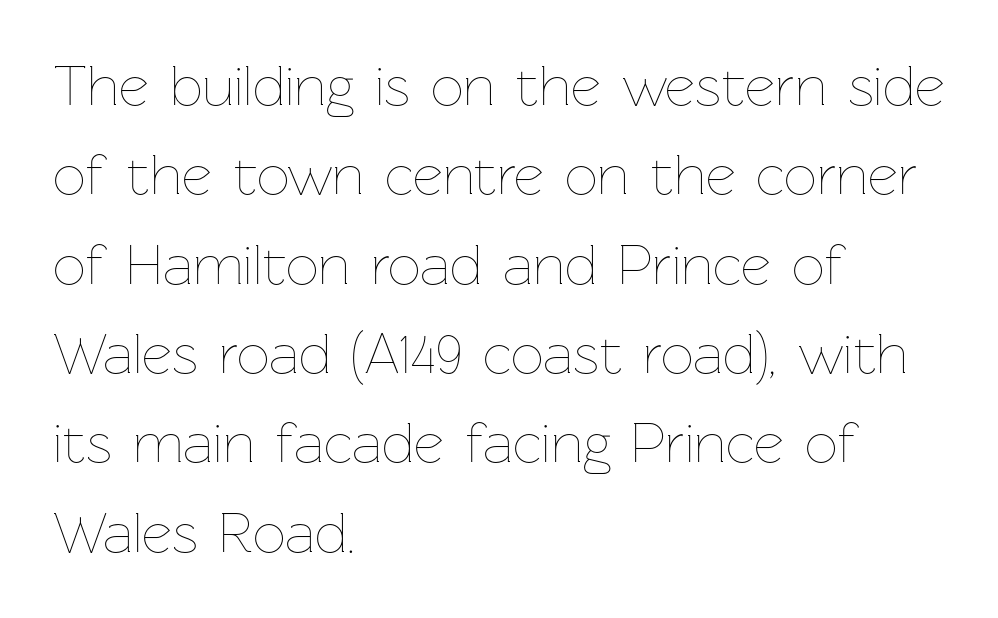
Q: Is the text bold? A: No.
Q: Is the text italic (slanted)? A: No, it is upright.
Q: Is the text underlined? A: No.
Q: How is the paragraph aligned? A: Left-aligned.
Q: Is the spacing between letters normal or unusually wide? A: Normal.
Q: Is the spacing between lines tight, normal or loose? A: Normal.
Q: Width (condensed, normal, or wide)? A: Normal.
Q: Stroke contrast? A: Low.
Q: x-height? A: Medium.
Q: Monospaced? A: No.
